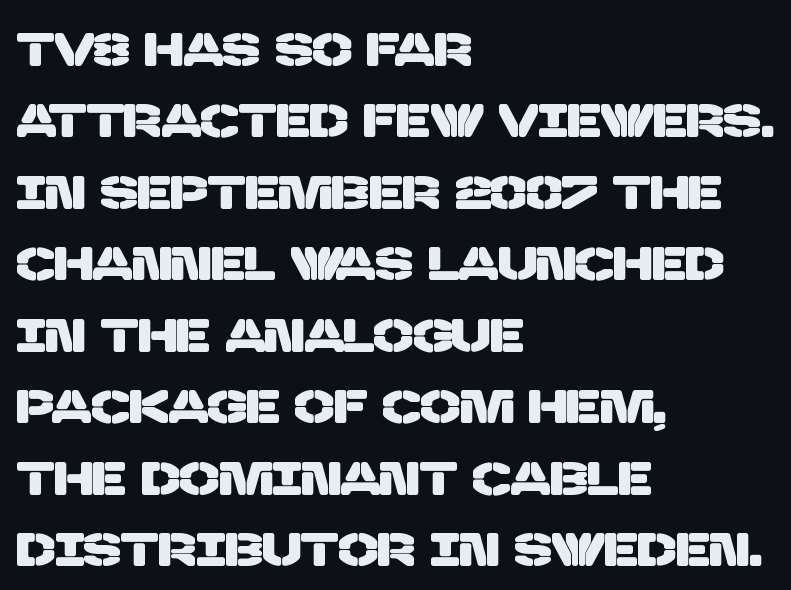
Q: Is the typeface a serif or a sans-serif typeface? A: Sans-serif.
Q: Is the text underlined? A: No.
Q: How is the paragraph aligned? A: Left-aligned.
Q: Is the spacing between letters normal or unusually wide? A: Normal.
Q: Is the spacing between lines tight, normal or loose? A: Normal.
Q: Width (condensed, normal, or wide)? A: Normal.
Q: Stroke contrast? A: Low.
Q: x-height? A: Large.
Q: Monospaced? A: No.
